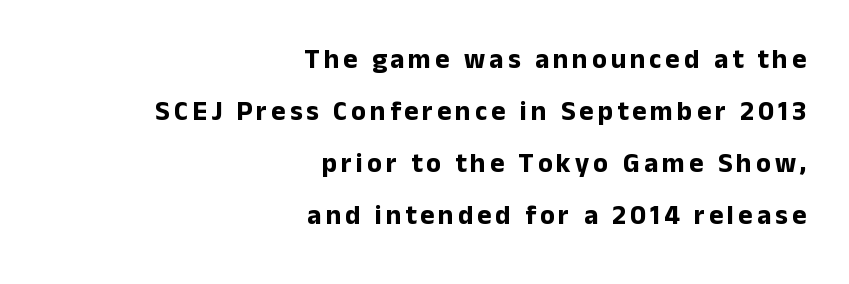
{"italic": "no", "bold": "yes", "underline": "no", "align": "right", "line_spacing": "loose", "line_spacing_ratio": 1.92, "glyph_px": 27}
